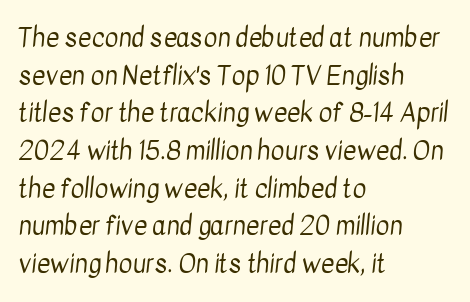
The image shows 26 px text type; set left-aligned, normal line spacing (1.45x), normal letter spacing, not underlined.
